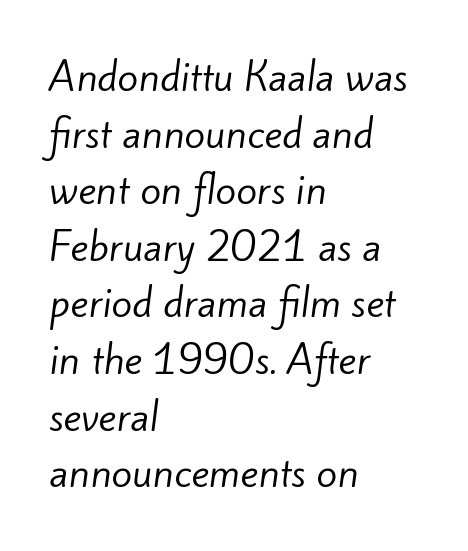
Q: Is the text bold? A: No.
Q: Is the typeface a serif or a sans-serif typeface? A: Sans-serif.
Q: Is the text underlined? A: No.
Q: How is the paragraph aligned? A: Left-aligned.
Q: Is the spacing between letters normal or unusually wide? A: Normal.
Q: Is the spacing between lines tight, normal or loose? A: Normal.
Q: Width (condensed, normal, or wide)? A: Normal.
Q: Stroke contrast? A: Low.
Q: x-height? A: Small.
Q: Monospaced? A: No.
